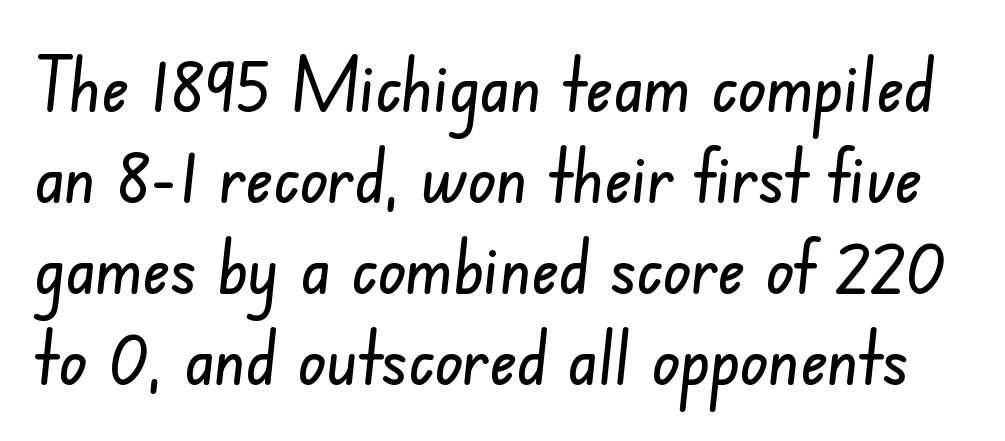
The image shows 74 px condensed sans-serif type; set line spacing 1.23x, normal letter spacing, not underlined; low stroke contrast and a small x-height.
